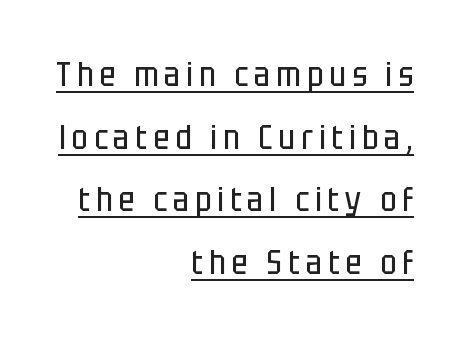
Q: Is the text bold? A: No.
Q: Is the text italic (slanted)? A: No, it is upright.
Q: Is the typeface a serif or a sans-serif typeface? A: Sans-serif.
Q: Is the text underlined? A: Yes.
Q: How is the paragraph aligned? A: Right-aligned.
Q: Width (condensed, normal, or wide)? A: Condensed.
Q: Stroke contrast? A: Low.
Q: x-height? A: Large.
Q: Monospaced? A: No.
